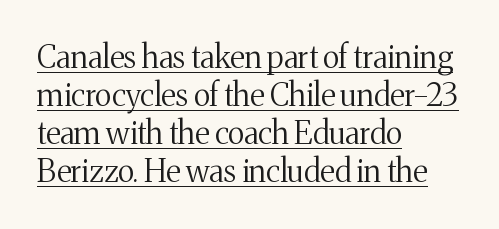
Q: Is the text bold? A: No.
Q: Is the text italic (slanted)? A: No, it is upright.
Q: Is the typeface a serif or a sans-serif typeface? A: Serif.
Q: Is the text underlined? A: Yes.
Q: How is the paragraph aligned? A: Left-aligned.
Q: Is the spacing between letters normal or unusually wide? A: Normal.
Q: Width (condensed, normal, or wide)? A: Normal.
Q: Stroke contrast? A: Medium.
Q: x-height? A: Medium.
Q: Monospaced? A: No.
